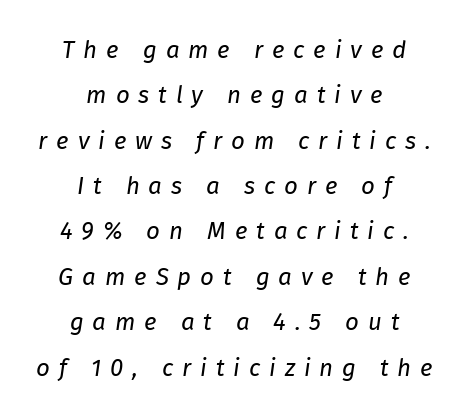
Q: Is the text bold? A: No.
Q: Is the text italic (slanted)? A: Yes, it leans right by about 8 degrees.
Q: Is the text underlined? A: No.
Q: How is the paragraph aligned? A: Centered.
Q: Is the spacing between letters normal or unusually wide? A: Unusually wide.
